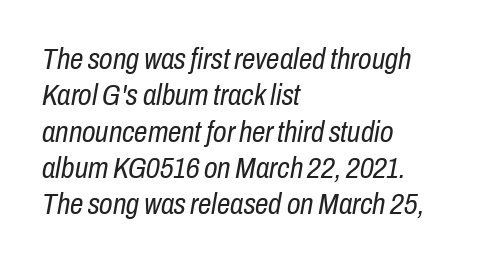
Q: Is the text bold? A: No.
Q: Is the text italic (slanted)? A: Yes, it leans right by about 10 degrees.
Q: Is the text underlined? A: No.
Q: How is the paragraph aligned? A: Left-aligned.
Q: Is the spacing between letters normal or unusually wide? A: Normal.
Q: Width (condensed, normal, or wide)? A: Condensed.
Q: Stroke contrast? A: Low.
Q: x-height? A: Medium.
Q: Monospaced? A: No.
